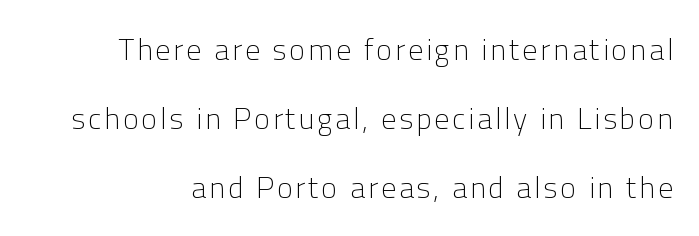
{"serif": "no", "italic": "no", "bold": "no", "weight": "light", "width": "normal", "stroke_contrast": "low", "x_height": "medium", "monospaced": "no", "underline": "no", "line_spacing": "loose", "line_spacing_ratio": 2.3, "glyph_px": 30}
